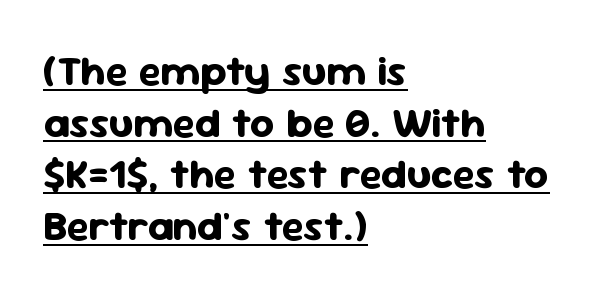
The image shows 42 px bold sans-serif type, upright; set left-aligned, line spacing 1.23x, normal letter spacing, underlined; low stroke contrast and a medium x-height.
